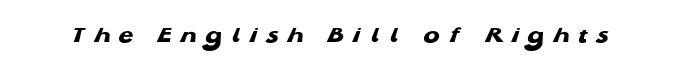
Q: Is the text bold? A: Yes.
Q: Is the text underlined? A: No.
Q: Is the spacing between letters normal or unusually wide? A: Unusually wide.
